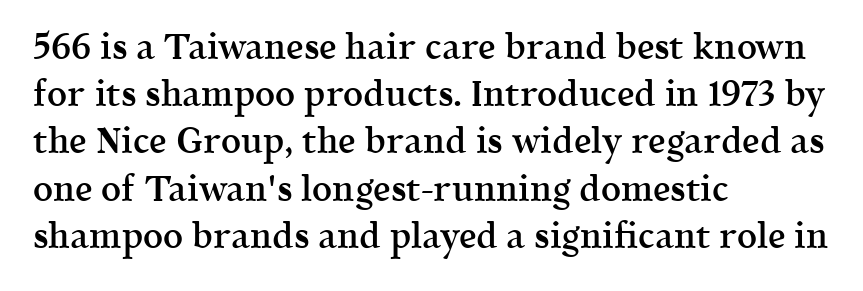
The image shows 35 px semibold serif type, upright; set left-aligned, normal line spacing (1.35x), normal letter spacing, not underlined; a medium x-height.
